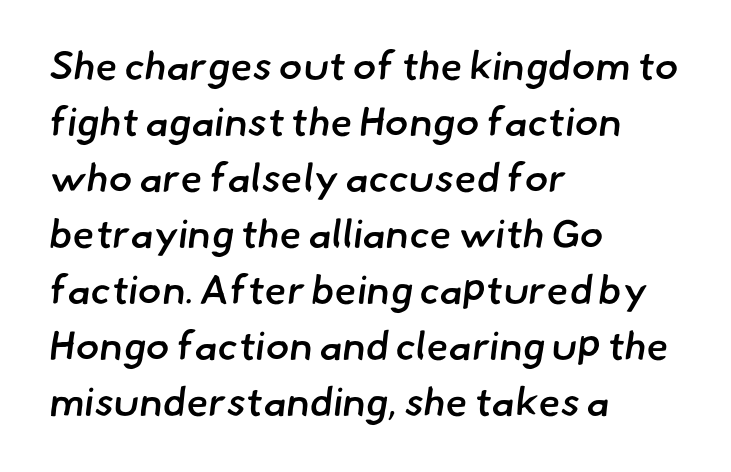
The image shows 40 px semibold sans-serif type; set left-aligned, normal line spacing (1.4x), normal letter spacing, not underlined; low stroke contrast and a small x-height.
